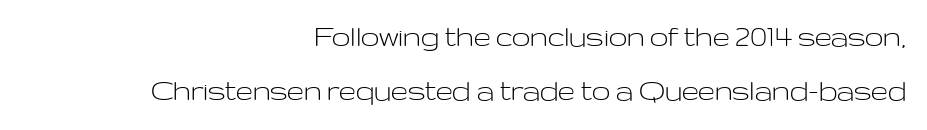
{"serif": "no", "italic": "no", "bold": "no", "weight": "light", "width": "wide", "stroke_contrast": "low", "x_height": "medium", "monospaced": "no", "underline": "no", "align": "right", "line_spacing": "normal", "line_spacing_ratio": 1.63, "letter_spacing": "normal", "letter_spacing_em": 0.0, "glyph_px": 33}
